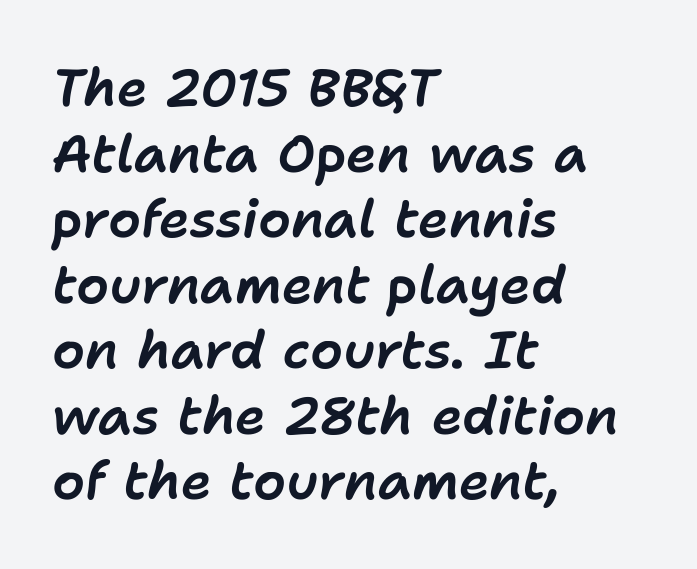
Q: Is the text italic (slanted)? A: Yes, it leans right by about 11 degrees.
Q: Is the text underlined? A: No.
Q: How is the paragraph aligned? A: Left-aligned.
Q: Is the spacing between letters normal or unusually wide? A: Normal.
Q: Is the spacing between lines tight, normal or loose? A: Normal.
Q: Width (condensed, normal, or wide)? A: Normal.
Q: Stroke contrast? A: Low.
Q: x-height? A: Medium.
Q: Monospaced? A: No.
